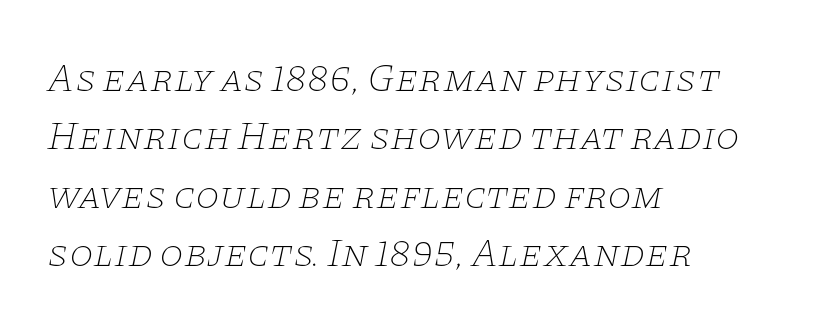
Q: Is the text bold? A: No.
Q: Is the text italic (slanted)? A: Yes, it leans right by about 11 degrees.
Q: Is the typeface a serif or a sans-serif typeface? A: Serif.
Q: Is the text underlined? A: No.
Q: How is the paragraph aligned? A: Left-aligned.
Q: Is the spacing between letters normal or unusually wide? A: Normal.
Q: Is the spacing between lines tight, normal or loose? A: Normal.
Q: Width (condensed, normal, or wide)? A: Wide.
Q: Stroke contrast? A: Low.
Q: x-height? A: Large.
Q: Monospaced? A: No.
